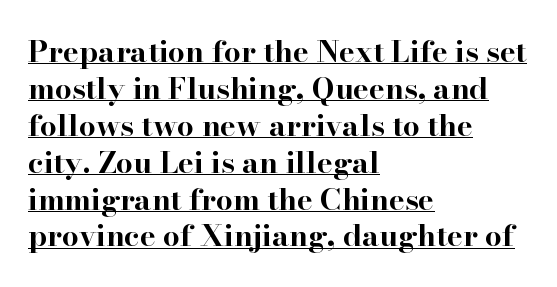
{"serif": "yes", "italic": "no", "bold": "yes", "weight": "bold", "width": "wide", "stroke_contrast": "high", "x_height": "small", "monospaced": "no", "underline": "yes", "align": "left", "line_spacing_ratio": 1.23, "letter_spacing": "normal", "letter_spacing_em": 0.0, "glyph_px": 30}
